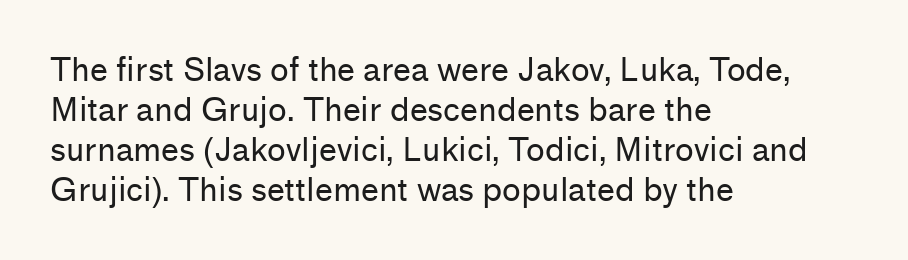
Q: Is the text bold? A: No.
Q: Is the text italic (slanted)? A: No, it is upright.
Q: Is the typeface a serif or a sans-serif typeface? A: Sans-serif.
Q: Is the text underlined? A: No.
Q: How is the paragraph aligned? A: Left-aligned.
Q: Is the spacing between letters normal or unusually wide? A: Normal.
Q: Is the spacing between lines tight, normal or loose? A: Normal.
Q: Width (condensed, normal, or wide)? A: Normal.
Q: Stroke contrast? A: Low.
Q: x-height? A: Medium.
Q: Monospaced? A: No.
